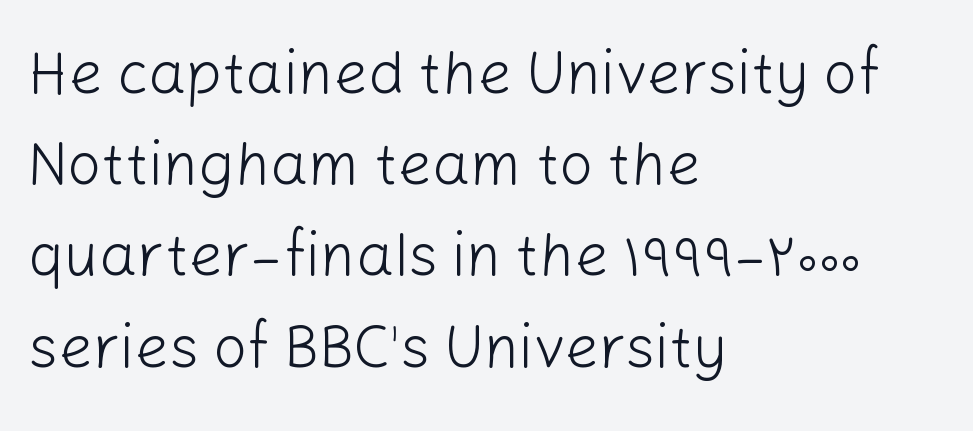
{"serif": "no", "italic": "no", "bold": "no", "weight": "light", "width": "normal", "stroke_contrast": "low", "x_height": "medium", "monospaced": "no", "underline": "no", "align": "left", "line_spacing": "normal", "line_spacing_ratio": 1.52, "letter_spacing": "normal", "letter_spacing_em": 0.0, "glyph_px": 60}
